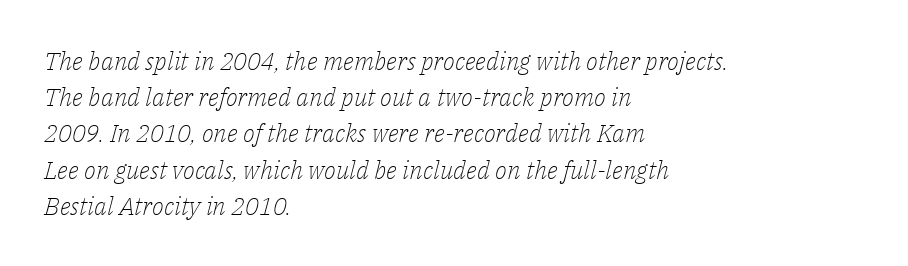
The image shows 25 px text type, italic (leaning right); set left-aligned, normal line spacing (1.45x), normal letter spacing, not underlined.
